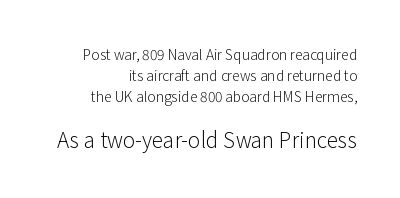
The image shows 21 px text type, upright; set right-aligned, normal line spacing (1.5x), normal letter spacing, not underlined; the second (bottom) block is 1.5x larger.
